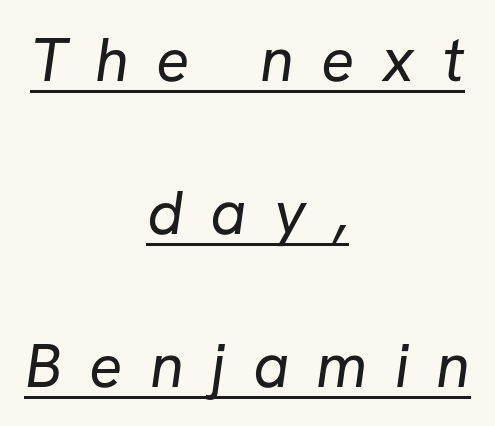
These lines have a slow, spaced-out rhythm from letter to letter. No extra ink here — the face is not bold. A sans-serif font was chosen for this passage. Like a heading marked for emphasis, these lines bear an underscore.
